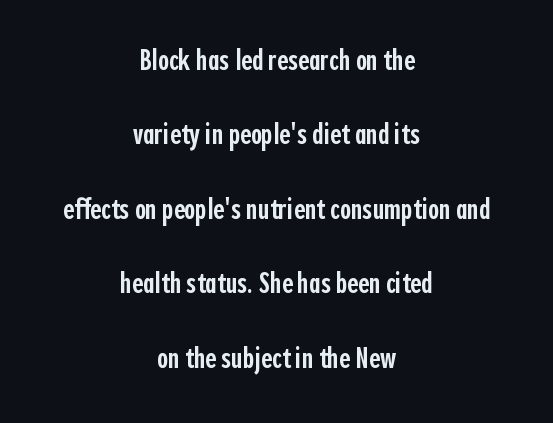
{"serif": "no", "italic": "no", "bold": "semi", "weight": "semibold", "width": "condensed", "x_height": "medium", "monospaced": "no", "underline": "no", "align": "center", "line_spacing": "loose", "line_spacing_ratio": 2.48, "letter_spacing": "normal", "letter_spacing_em": 0.0, "glyph_px": 30}
